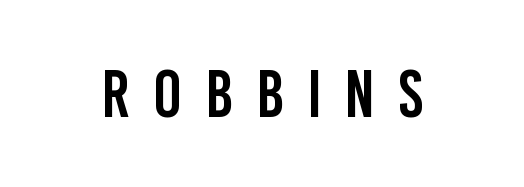
This sample has the flowing, uneven cadence of proportional lettering. Ascenders rise straight up at ninety degrees. Plain, unruled lines of type. Each word looks stretched out because of the extra space between its letters. The font family rendered here belongs to the sans-serif group.
